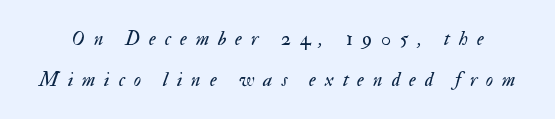
Q: Is the text bold? A: No.
Q: Is the text italic (slanted)? A: Yes, it leans right by about 17 degrees.
Q: Is the text underlined? A: No.
Q: Is the spacing between letters normal or unusually wide? A: Unusually wide.
Q: Is the spacing between lines tight, normal or loose? A: Loose.
